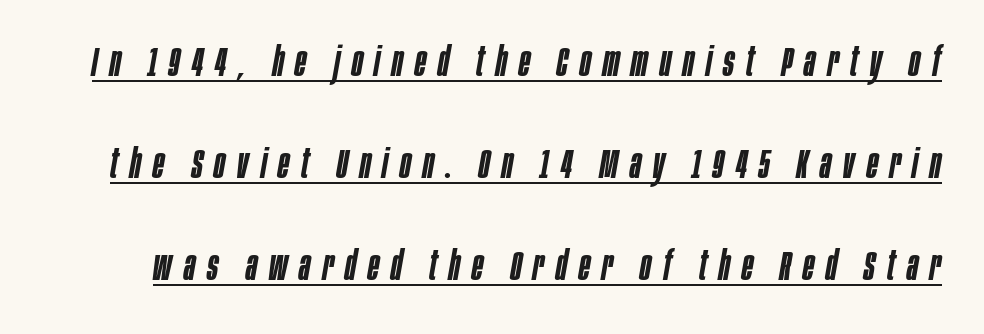
The image shows 41 px semibold, condensed type, italic (leaning right); set loose line spacing (2.49x), unusually wide letter spacing (+0.29 em), underlined; low stroke contrast and a large x-height.
